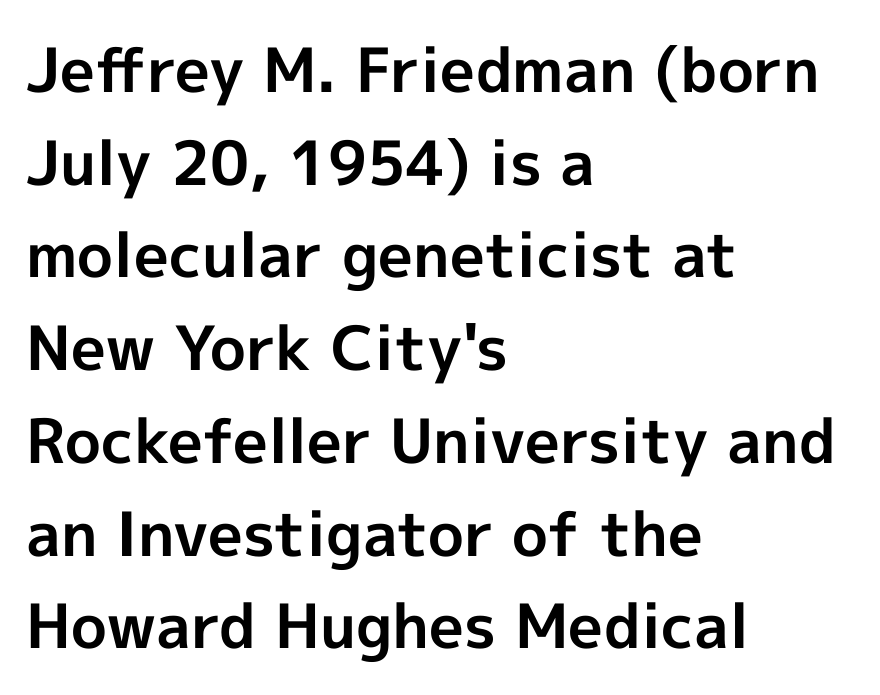
The image shows 61 px bold sans-serif type, upright; set left-aligned, normal line spacing (1.52x), normal letter spacing, not underlined; a medium x-height.
